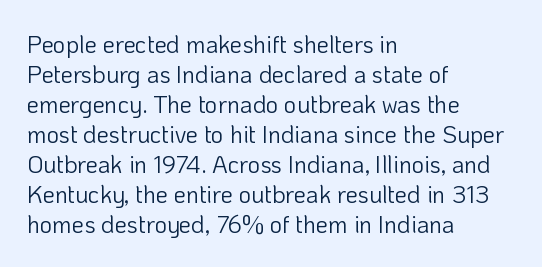
Q: Is the text bold? A: No.
Q: Is the text italic (slanted)? A: No, it is upright.
Q: Is the text underlined? A: No.
Q: How is the paragraph aligned? A: Left-aligned.
Q: Is the spacing between letters normal or unusually wide? A: Normal.
Q: Is the spacing between lines tight, normal or loose? A: Normal.
